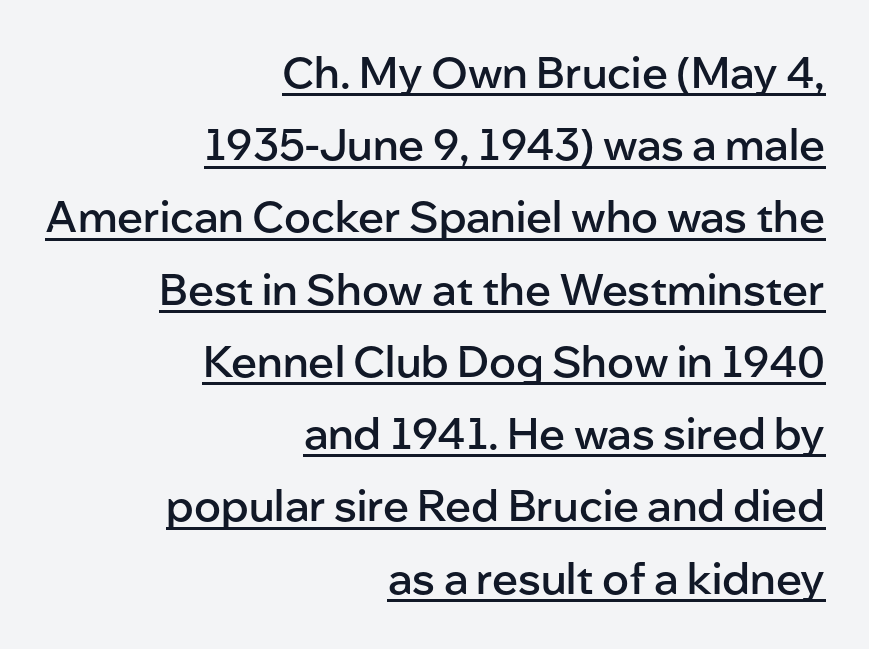
{"serif": "no", "italic": "no", "bold": "semi", "weight": "semibold", "width": "normal", "stroke_contrast": "low", "x_height": "medium", "monospaced": "no", "underline": "yes", "align": "right", "line_spacing": "normal", "line_spacing_ratio": 1.68, "letter_spacing": "normal", "letter_spacing_em": 0.0, "glyph_px": 43}
